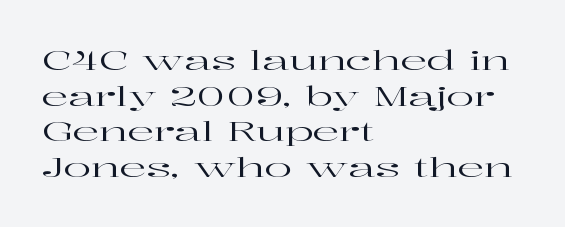
Q: Is the text italic (slanted)? A: No, it is upright.
Q: Is the text underlined? A: No.
Q: How is the paragraph aligned? A: Left-aligned.
Q: Is the spacing between letters normal or unusually wide? A: Normal.
Q: Is the spacing between lines tight, normal or loose? A: Normal.
